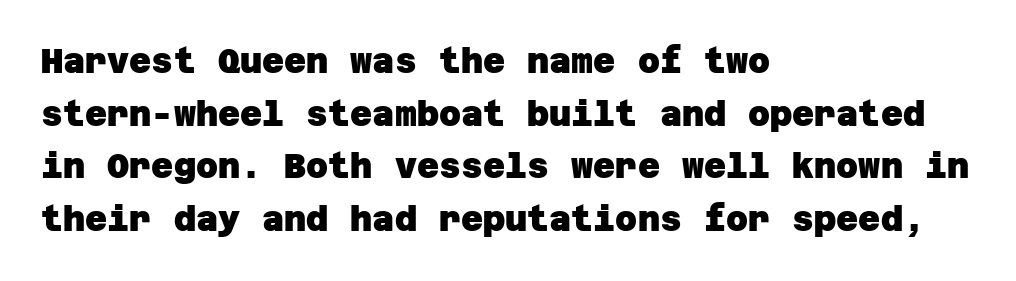
The image shows 34 px heavy sans-serif type; set left-aligned, normal line spacing (1.55x), normal letter spacing, not underlined; low stroke contrast and a large x-height.
